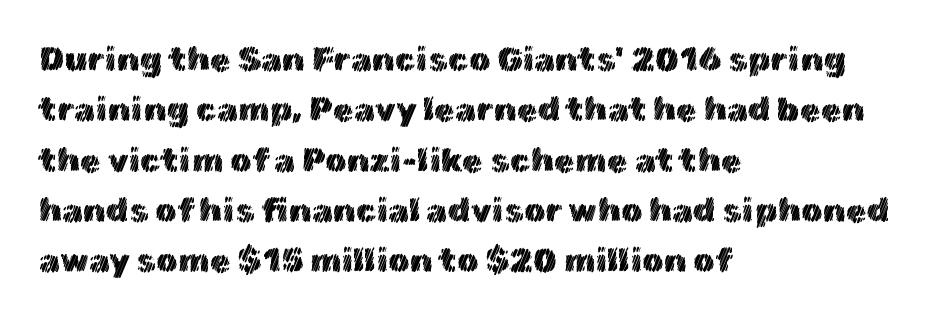
Q: Is the text italic (slanted)? A: No, it is upright.
Q: Is the text underlined? A: No.
Q: How is the paragraph aligned? A: Left-aligned.
Q: Is the spacing between letters normal or unusually wide? A: Normal.
Q: Is the spacing between lines tight, normal or loose? A: Normal.
Q: Width (condensed, normal, or wide)? A: Normal.
Q: x-height? A: Medium.
Q: Monospaced? A: No.
